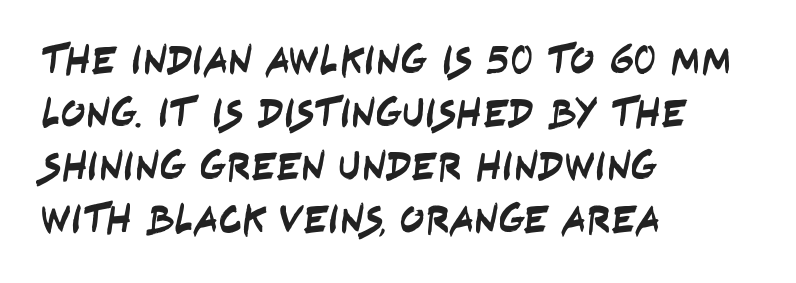
{"serif": "no", "width": "condensed", "stroke_contrast": "low", "x_height": "large", "monospaced": "no", "underline": "no", "align": "left", "line_spacing": "normal", "line_spacing_ratio": 1.29, "letter_spacing": "normal", "letter_spacing_em": 0.0, "glyph_px": 41}
